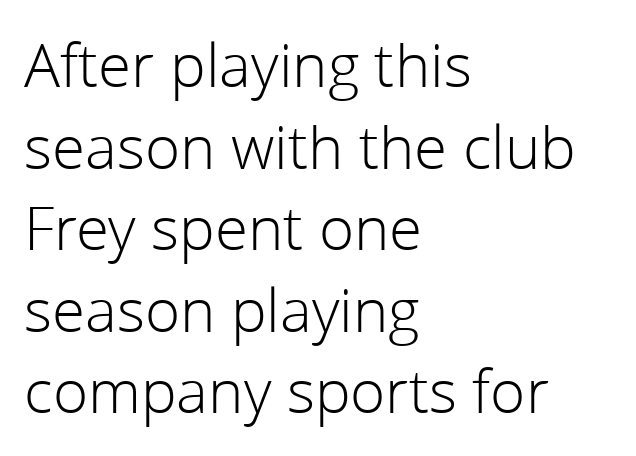
You could not count columns in this text — the font is proportionally spaced. Horizontally, the lines are justified to the leading edge only. No word sits above an underline. Normally led — the rows are evenly, conventionally spaced. Each letter's strokes conclude bluntly, with no projecting serifs. Heaviness? Minimal to ordinary, like unemphasized prose.
